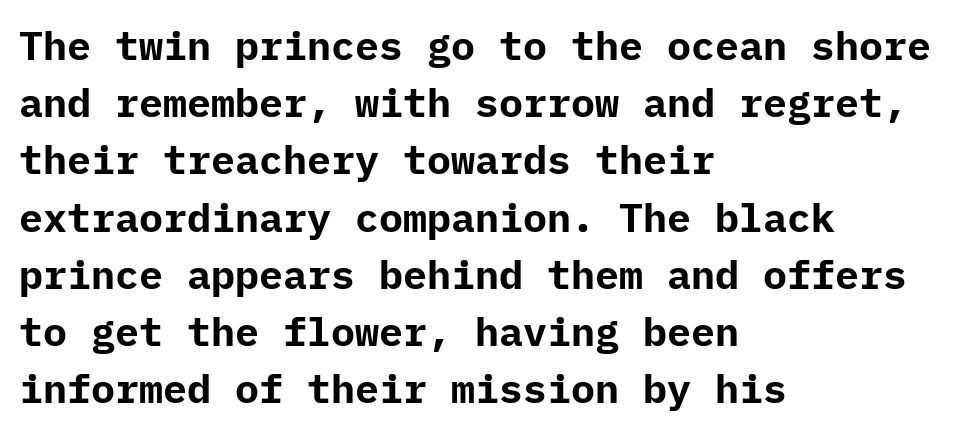
Q: Is the text bold? A: Yes.
Q: Is the text italic (slanted)? A: No, it is upright.
Q: Is the typeface a serif or a sans-serif typeface? A: Sans-serif.
Q: Is the text underlined? A: No.
Q: How is the paragraph aligned? A: Left-aligned.
Q: Is the spacing between letters normal or unusually wide? A: Normal.
Q: Is the spacing between lines tight, normal or loose? A: Normal.
Q: Width (condensed, normal, or wide)? A: Normal.
Q: Stroke contrast? A: Low.
Q: x-height? A: Medium.
